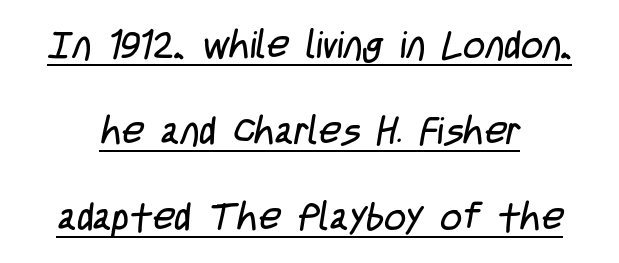
Q: Is the text bold? A: No.
Q: Is the typeface a serif or a sans-serif typeface? A: Sans-serif.
Q: Is the text underlined? A: Yes.
Q: How is the paragraph aligned? A: Centered.
Q: Is the spacing between letters normal or unusually wide? A: Normal.
Q: Is the spacing between lines tight, normal or loose? A: Loose.
Q: Width (condensed, normal, or wide)? A: Condensed.
Q: Stroke contrast? A: Low.
Q: x-height? A: Large.
Q: Monospaced? A: No.
